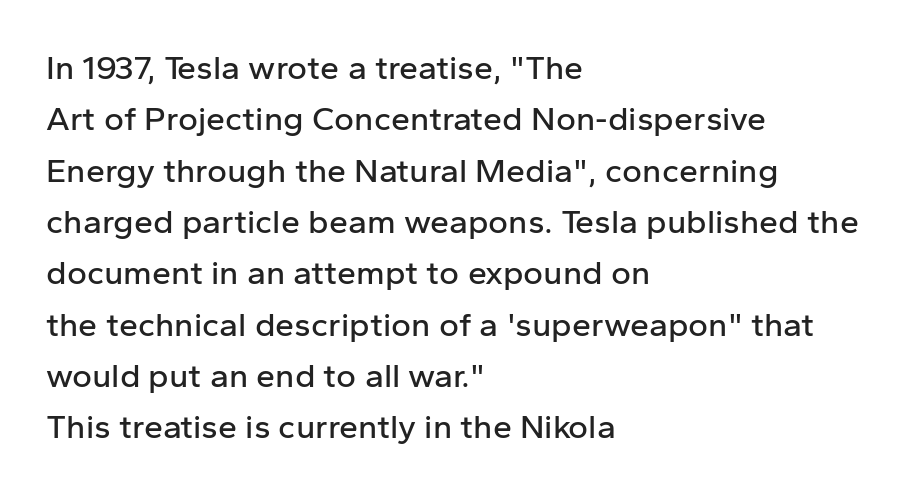
{"serif": "no", "italic": "no", "width": "normal", "stroke_contrast": "low", "x_height": "medium", "monospaced": "no", "underline": "no", "align": "left", "line_spacing": "normal", "line_spacing_ratio": 1.51, "letter_spacing": "normal", "letter_spacing_em": 0.0, "glyph_px": 34}
